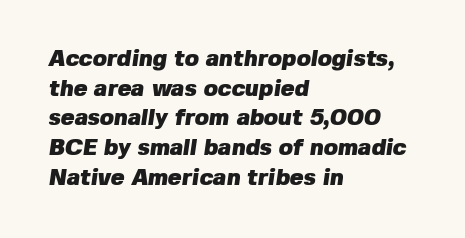
The image shows 23 px bold type; set left-aligned, normal line spacing (1.29x), normal letter spacing, not underlined.
